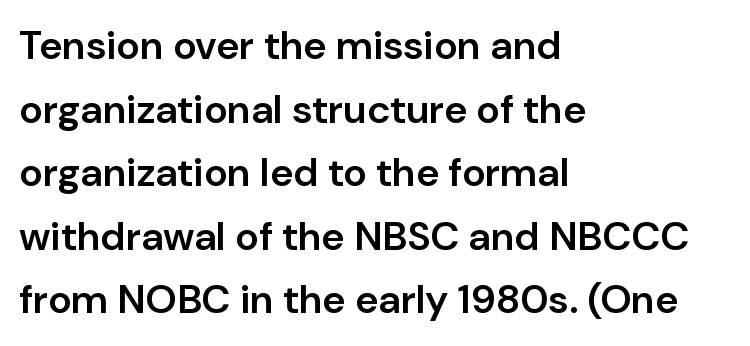
{"serif": "no", "italic": "no", "bold": "semi", "weight": "semibold", "width": "normal", "stroke_contrast": "low", "x_height": "medium", "monospaced": "no", "underline": "no", "align": "left", "line_spacing": "normal", "line_spacing_ratio": 1.59, "letter_spacing": "normal", "letter_spacing_em": 0.0, "glyph_px": 40}
